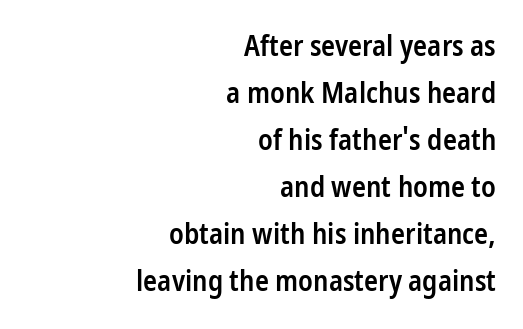
Line ends are locked; line starts wander. No italicization has been applied; the sample stays upright. You could not count columns in this text — the font is proportionally spaced. In terms of leading, this rendering sits right in the middle. The string is rendered with underlining switched off. Each word holds together tightly as a unit, with standard inter-letter gaps.
